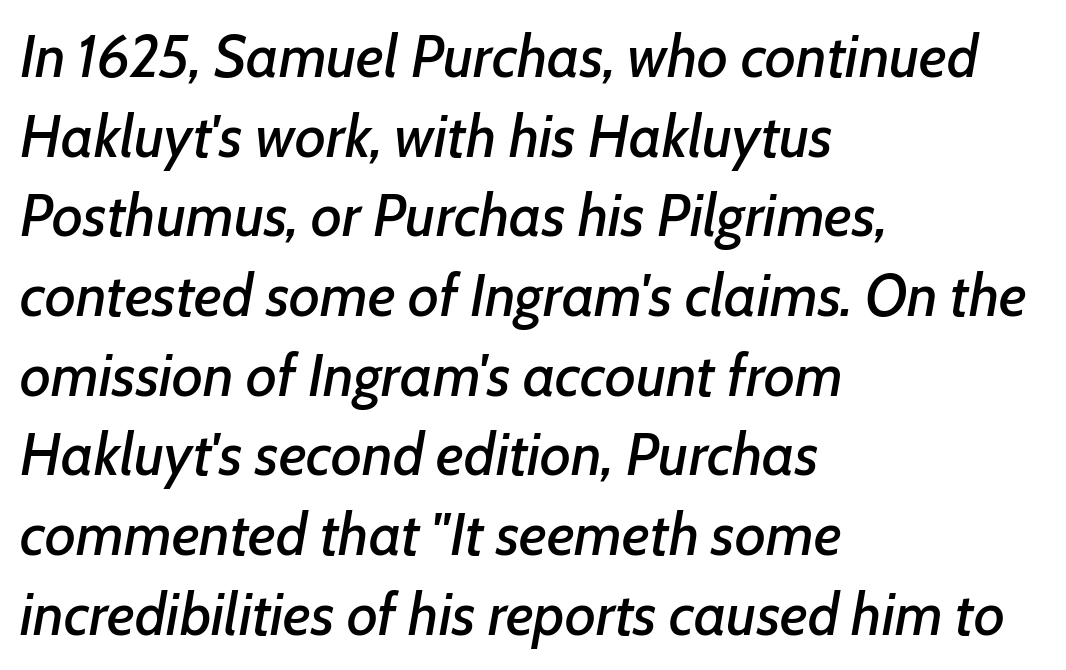
Character widths vary here, with narrow letters taking less room than wide ones. Designer's note — italics engaged. This block has exactly the height ordinary leading produces. Bare-footed words on every line. The letterforms sit shoulder to shoulder at normal distance. Does the copy run flush right? No — it runs flush left.
